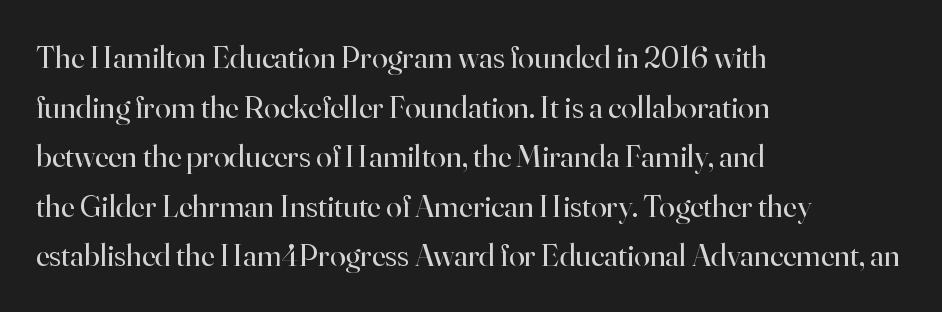
{"serif": "yes", "italic": "no", "bold": "no", "weight": "regular", "width": "normal", "stroke_contrast": "high", "x_height": "small", "monospaced": "no", "underline": "no", "align": "left", "line_spacing": "normal", "line_spacing_ratio": 1.55, "letter_spacing": "normal", "letter_spacing_em": 0.0, "glyph_px": 32}
